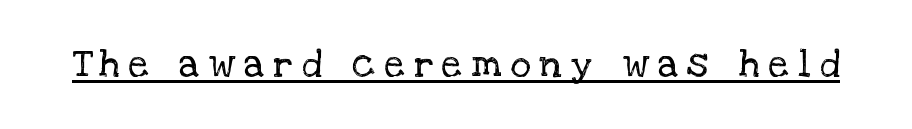
The image shows 39 px regular-weight serif type, upright; set unusually wide letter spacing (+0.24 em), underlined; low stroke contrast and a large x-height.
